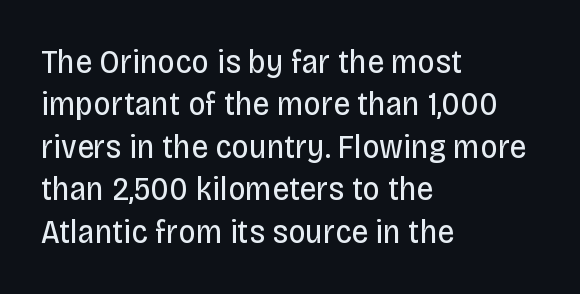
{"serif": "no", "italic": "no", "bold": "no", "weight": "regular", "width": "condensed", "stroke_contrast": "low", "x_height": "large", "monospaced": "no", "underline": "no", "align": "left", "line_spacing": "normal", "line_spacing_ratio": 1.25, "letter_spacing": "normal", "letter_spacing_em": 0.0, "glyph_px": 34}
